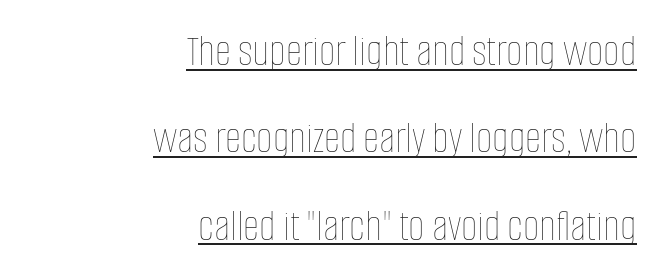
The image shows 45 px thin, condensed type, upright; set right-aligned, loose line spacing (1.94x), normal letter spacing, underlined; low stroke contrast and a large x-height.
